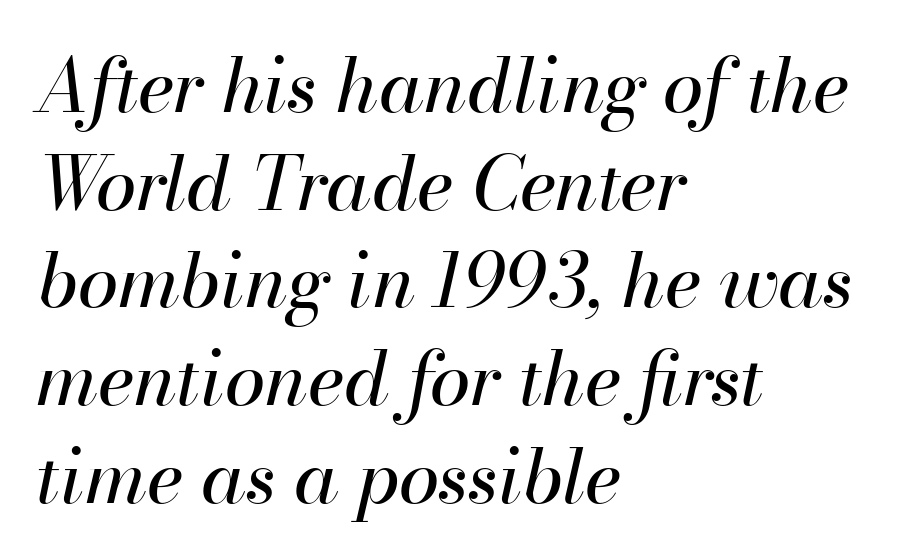
{"italic": "yes", "lean": "right", "slant_degrees": 13, "bold": "no", "weight": "regular", "width": "normal", "stroke_contrast": "high", "x_height": "small", "monospaced": "no", "underline": "no", "align": "left", "line_spacing": "normal", "line_spacing_ratio": 1.32, "letter_spacing": "normal", "letter_spacing_em": 0.0, "glyph_px": 74}
